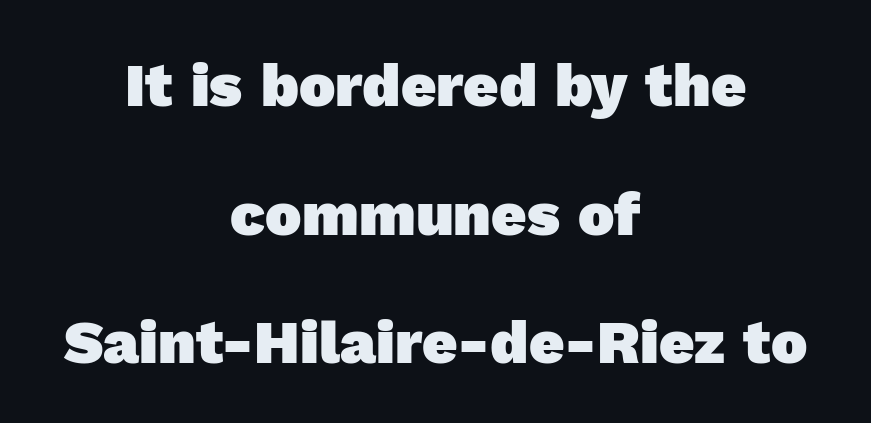
Q: Is the text bold? A: Yes.
Q: Is the typeface a serif or a sans-serif typeface? A: Sans-serif.
Q: Is the text underlined? A: No.
Q: How is the paragraph aligned? A: Centered.
Q: Is the spacing between letters normal or unusually wide? A: Normal.
Q: Is the spacing between lines tight, normal or loose? A: Loose.
Q: Width (condensed, normal, or wide)? A: Normal.
Q: x-height? A: Medium.
Q: Monospaced? A: No.
